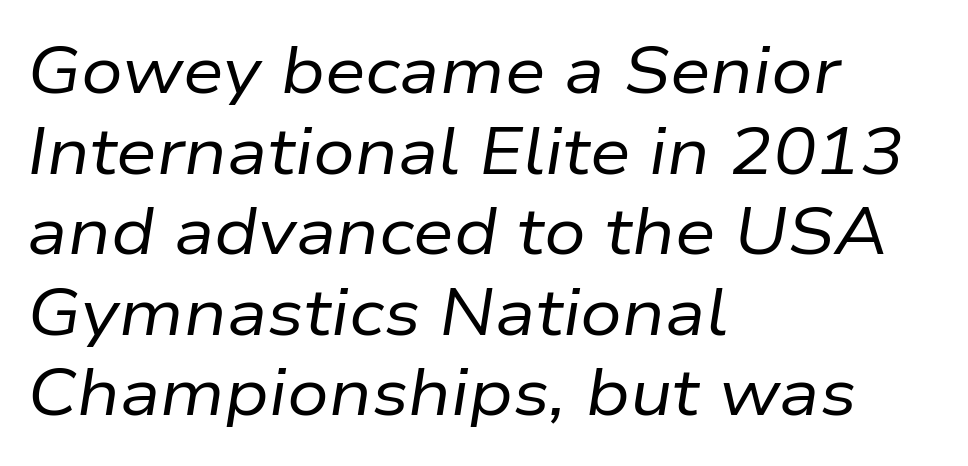
No word sits above an underline. Proportional: the letters do not fall into vertical columns. Caption: multi-line text, flush left, ragged right. Tall strokes in this sample are angled rather than plumb. The horizontal fit of the characters is conventional and even. On a weight scale, this lands at 450 or below.
